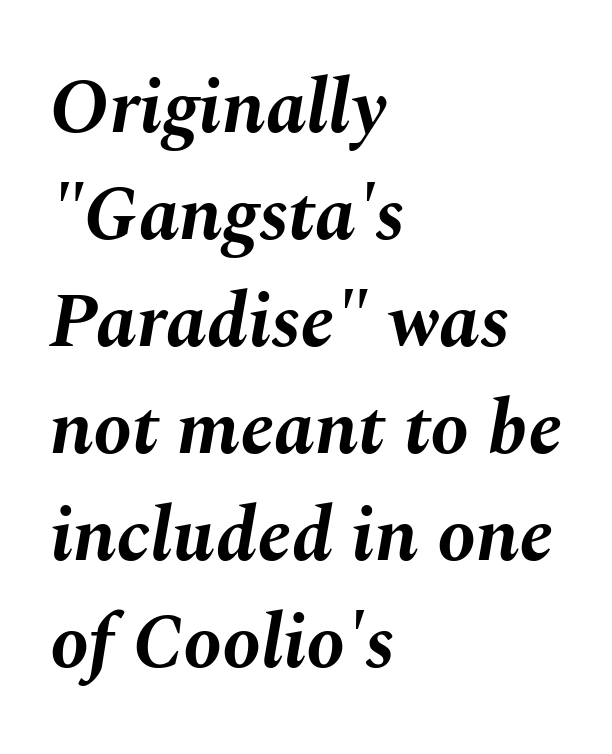
{"italic": "yes", "lean": "right", "slant_degrees": 10, "bold": "yes", "weight": "bold", "width": "normal", "stroke_contrast": "medium", "x_height": "medium", "monospaced": "no", "underline": "no", "align": "left", "line_spacing": "normal", "line_spacing_ratio": 1.39, "letter_spacing": "normal", "letter_spacing_em": 0.0, "glyph_px": 77}
